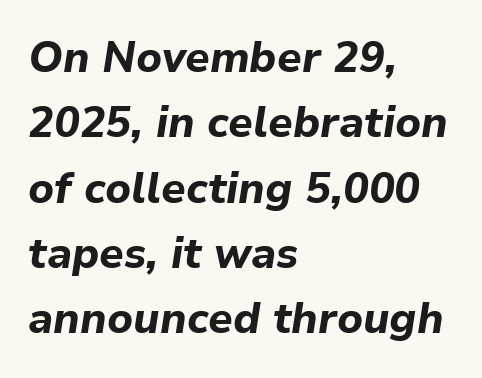
Q: Is the text bold? A: Yes.
Q: Is the text italic (slanted)? A: Yes, it leans right by about 9 degrees.
Q: Is the text underlined? A: No.
Q: How is the paragraph aligned? A: Left-aligned.
Q: Is the spacing between letters normal or unusually wide? A: Normal.
Q: Is the spacing between lines tight, normal or loose? A: Normal.
Q: Width (condensed, normal, or wide)? A: Normal.
Q: Stroke contrast? A: Low.
Q: x-height? A: Medium.
Q: Monospaced? A: No.
